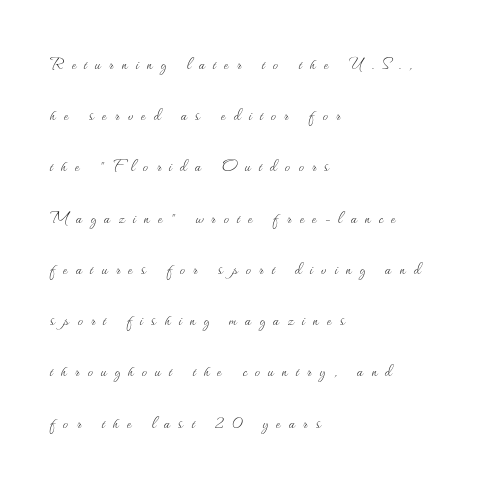
The image shows 21 px text type; set left-aligned, loose line spacing (2.44x), unusually wide letter spacing (+0.39 em), not underlined.
